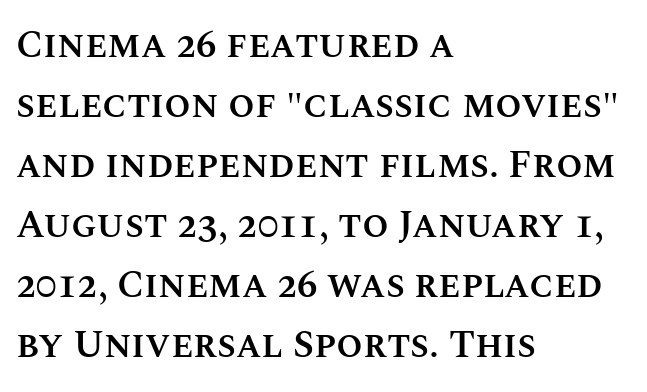
The image shows 38 px semibold type, upright; set left-aligned, normal line spacing (1.58x), normal letter spacing, not underlined; medium stroke contrast and a large x-height.
